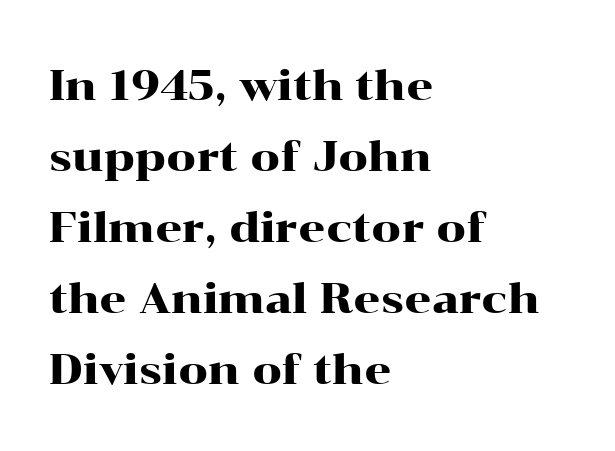
This sample is left-justified, so line endings fall wherever the words run out. Normally led — the rows are evenly, conventionally spaced. A typesetter would call this proportional, since set widths differ per character. When letters stand straight like this, we call the style roman or upright. Default kerning and tracking; the words read as compact shapes. Observe the serifs anchoring each vertical stroke in this sample.
